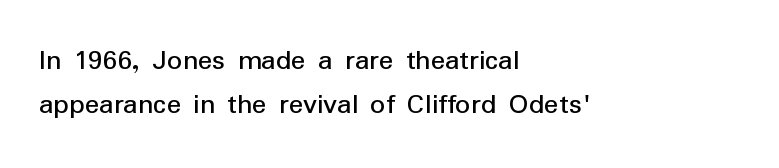
The image shows 30 px regular-weight sans-serif type, upright; set left-aligned, normal line spacing (1.47x), normal letter spacing, not underlined; low stroke contrast and a medium x-height.
